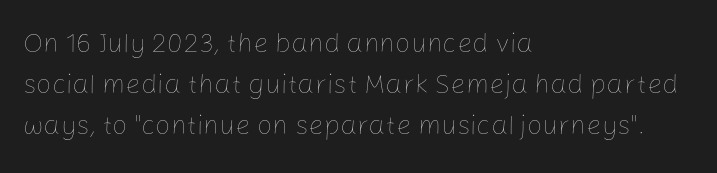
Q: Is the text bold? A: No.
Q: Is the text italic (slanted)? A: No, it is upright.
Q: Is the text underlined? A: No.
Q: How is the paragraph aligned? A: Left-aligned.
Q: Is the spacing between letters normal or unusually wide? A: Normal.
Q: Is the spacing between lines tight, normal or loose? A: Normal.
